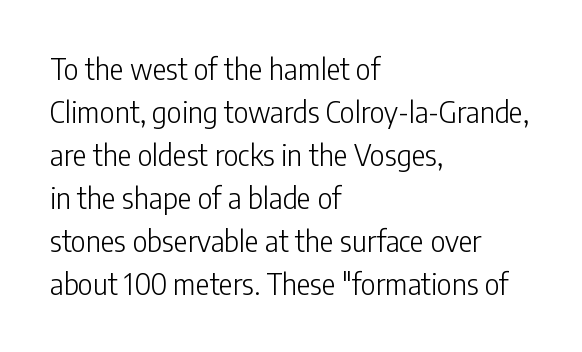
Q: Is the text bold? A: No.
Q: Is the text italic (slanted)? A: No, it is upright.
Q: Is the typeface a serif or a sans-serif typeface? A: Sans-serif.
Q: Is the text underlined? A: No.
Q: How is the paragraph aligned? A: Left-aligned.
Q: Is the spacing between letters normal or unusually wide? A: Normal.
Q: Is the spacing between lines tight, normal or loose? A: Normal.
Q: Width (condensed, normal, or wide)? A: Condensed.
Q: Stroke contrast? A: Low.
Q: x-height? A: Medium.
Q: Monospaced? A: No.
